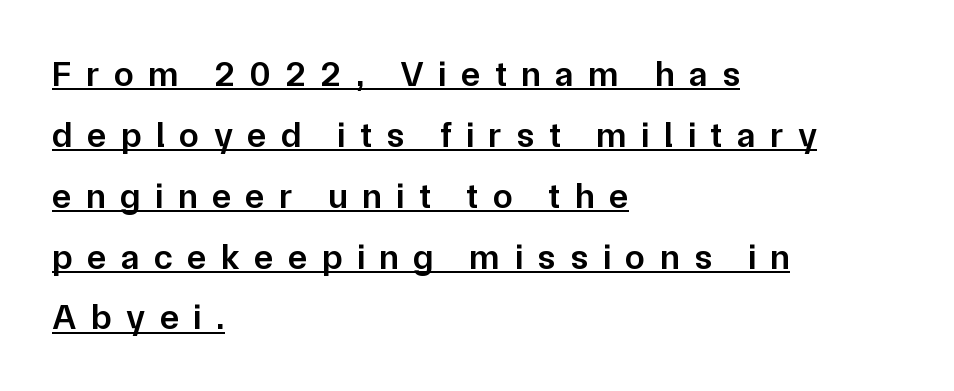
Q: Is the text bold? A: Semi-bold.
Q: Is the text italic (slanted)? A: No, it is upright.
Q: Is the typeface a serif or a sans-serif typeface? A: Sans-serif.
Q: Is the text underlined? A: Yes.
Q: How is the paragraph aligned? A: Left-aligned.
Q: Is the spacing between letters normal or unusually wide? A: Unusually wide.
Q: Is the spacing between lines tight, normal or loose? A: Normal.
Q: Width (condensed, normal, or wide)? A: Normal.
Q: Stroke contrast? A: Low.
Q: x-height? A: Medium.
Q: Monospaced? A: No.
